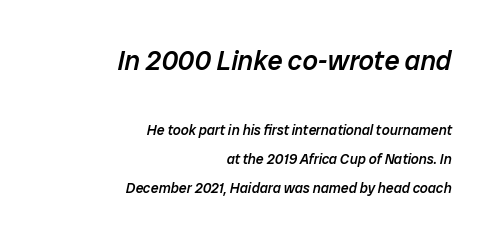
Q: Is the text bold? A: Semi-bold.
Q: Is the text italic (slanted)? A: Yes, it leans right by about 12 degrees.
Q: Is the text underlined? A: No.
Q: How is the paragraph aligned? A: Right-aligned.
Q: Is the spacing between letters normal or unusually wide? A: Normal.
Q: Is the spacing between lines tight, normal or loose? A: Loose.
Q: Which block of text is set in a larger size, the first (top) or the second (bottom)? A: The first (top) one.
